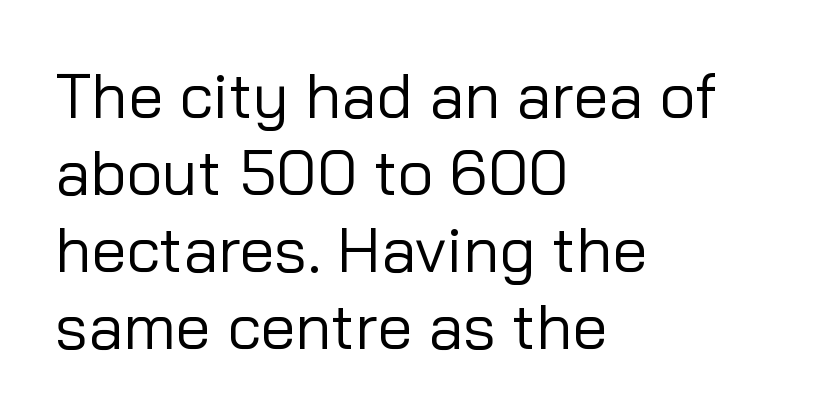
These lines were composed using upright roman letters. Here the designer chose a conventional face with non-uniform glyph widths. What kind of face is this? One without serifs — a sans. Only glyphs here, with clear space below each row.
